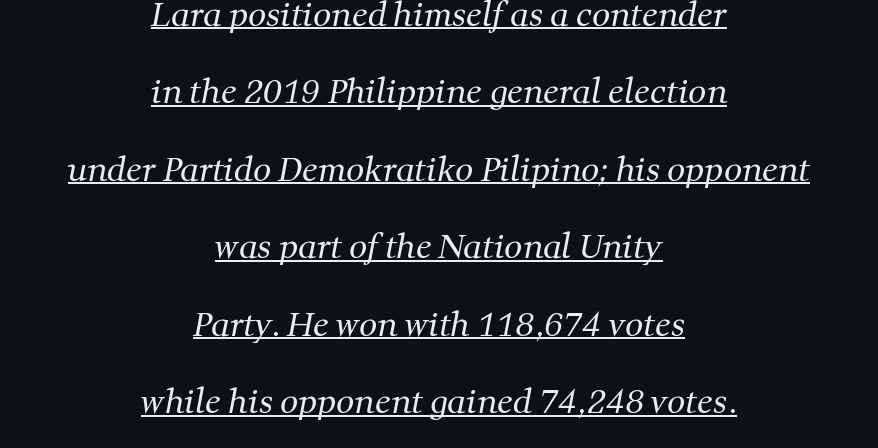
Q: Is the text bold? A: No.
Q: Is the typeface a serif or a sans-serif typeface? A: Serif.
Q: Is the text underlined? A: Yes.
Q: How is the paragraph aligned? A: Centered.
Q: Is the spacing between letters normal or unusually wide? A: Normal.
Q: Is the spacing between lines tight, normal or loose? A: Loose.
Q: Width (condensed, normal, or wide)? A: Normal.
Q: Stroke contrast? A: Medium.
Q: x-height? A: Medium.
Q: Monospaced? A: No.
